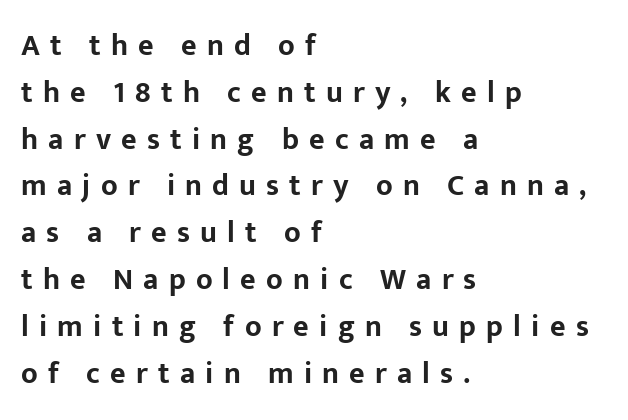
Q: Is the text bold? A: Yes.
Q: Is the text italic (slanted)? A: No, it is upright.
Q: Is the typeface a serif or a sans-serif typeface? A: Sans-serif.
Q: Is the text underlined? A: No.
Q: How is the paragraph aligned? A: Left-aligned.
Q: Is the spacing between letters normal or unusually wide? A: Unusually wide.
Q: Is the spacing between lines tight, normal or loose? A: Normal.
Q: Width (condensed, normal, or wide)? A: Normal.
Q: Stroke contrast? A: Low.
Q: x-height? A: Medium.
Q: Monospaced? A: No.
